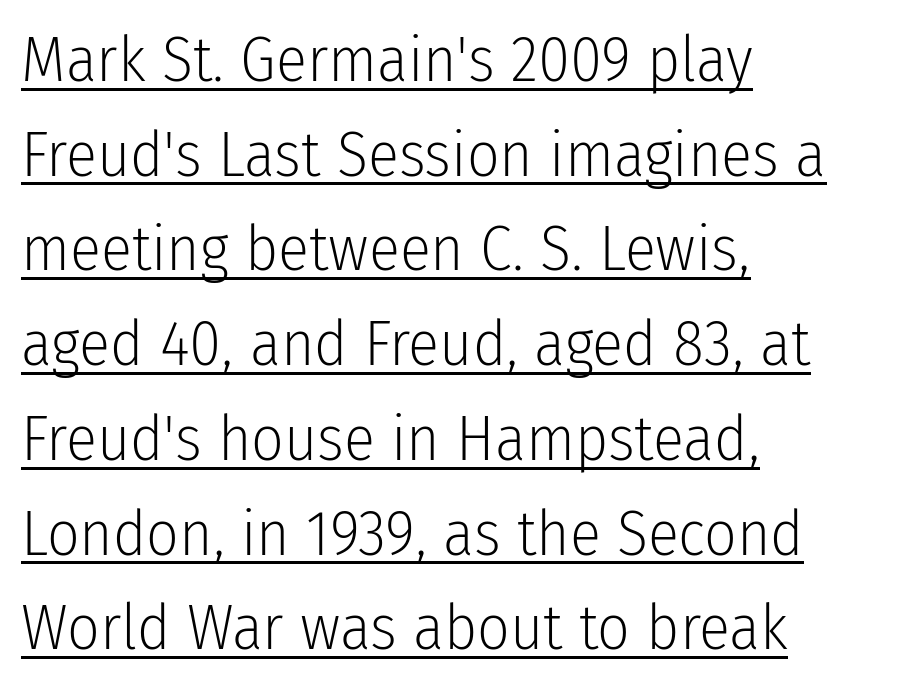
{"serif": "no", "italic": "no", "bold": "no", "weight": "light", "width": "condensed", "stroke_contrast": "low", "x_height": "medium", "monospaced": "no", "underline": "yes", "align": "left", "line_spacing": "normal", "line_spacing_ratio": 1.48, "letter_spacing": "normal", "letter_spacing_em": 0.0, "glyph_px": 64}
